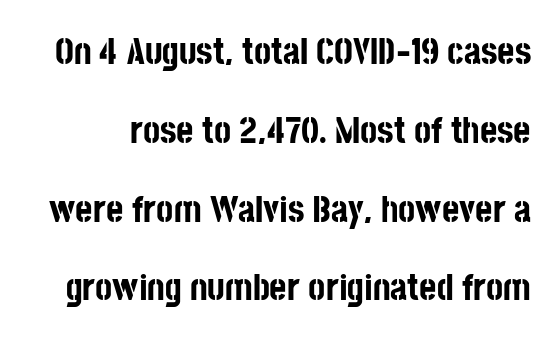
Q: Is the text bold? A: Yes.
Q: Is the text italic (slanted)? A: No, it is upright.
Q: Is the typeface a serif or a sans-serif typeface? A: Sans-serif.
Q: Is the text underlined? A: No.
Q: Is the spacing between letters normal or unusually wide? A: Normal.
Q: Is the spacing between lines tight, normal or loose? A: Loose.
Q: Width (condensed, normal, or wide)? A: Condensed.
Q: Stroke contrast? A: Low.
Q: x-height? A: Large.
Q: Monospaced? A: No.
